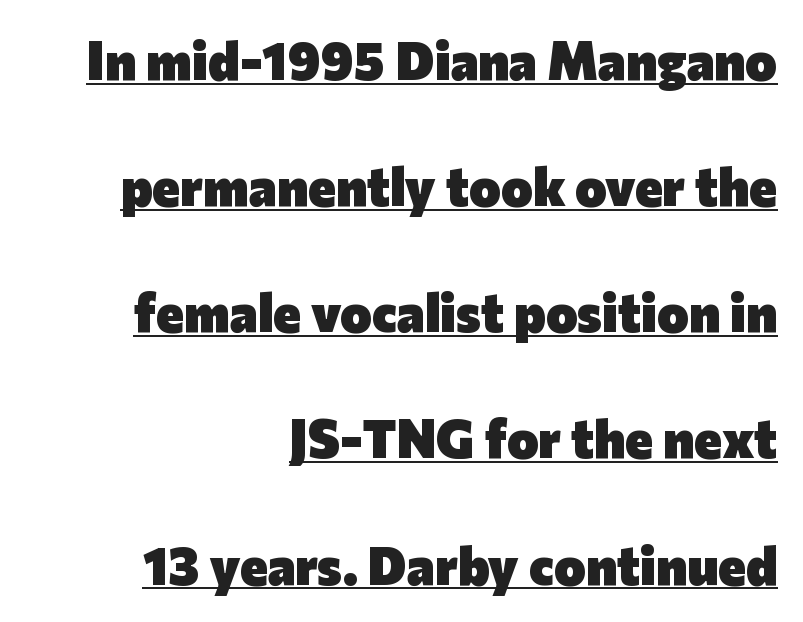
The image shows 53 px heavy sans-serif type, upright; set right-aligned, loose line spacing (2.38x), normal letter spacing, underlined; low stroke contrast and a medium x-height.
